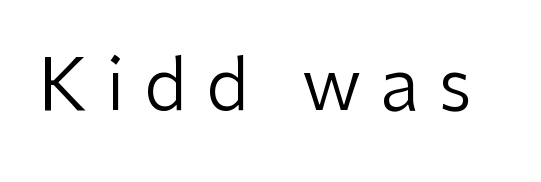
Q: Is the text bold? A: No.
Q: Is the text italic (slanted)? A: No, it is upright.
Q: Is the typeface a serif or a sans-serif typeface? A: Sans-serif.
Q: Is the text underlined? A: No.
Q: Is the spacing between letters normal or unusually wide? A: Unusually wide.
Q: Width (condensed, normal, or wide)? A: Normal.
Q: Stroke contrast? A: Low.
Q: x-height? A: Medium.
Q: Monospaced? A: No.
